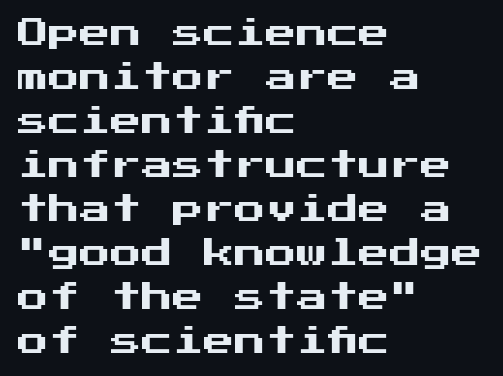
Q: Is the text italic (slanted)? A: No, it is upright.
Q: Is the typeface a serif or a sans-serif typeface? A: Sans-serif.
Q: Is the text underlined? A: No.
Q: How is the paragraph aligned? A: Left-aligned.
Q: Is the spacing between letters normal or unusually wide? A: Normal.
Q: Is the spacing between lines tight, normal or loose? A: Normal.
Q: Width (condensed, normal, or wide)? A: Normal.
Q: Stroke contrast? A: Medium.
Q: x-height? A: Medium.
